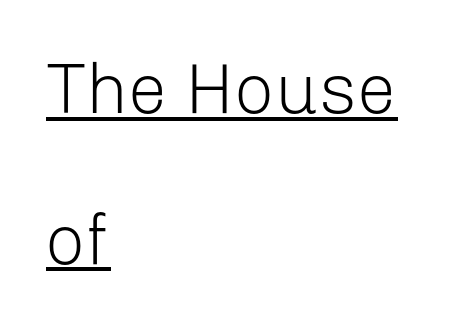
{"serif": "no", "italic": "no", "bold": "no", "weight": "light", "width": "normal", "stroke_contrast": "low", "x_height": "medium", "monospaced": "no", "underline": "yes", "align": "left", "line_spacing": "loose", "line_spacing_ratio": 2.12, "letter_spacing": "normal", "letter_spacing_em": 0.0, "glyph_px": 71}
